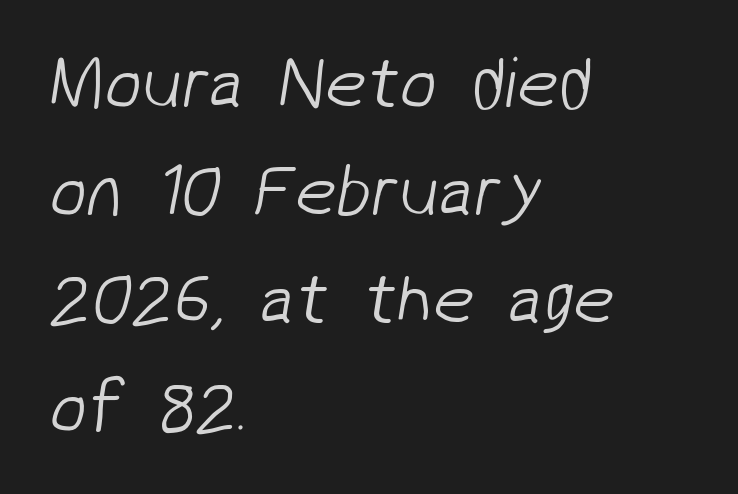
Q: Is the text bold? A: No.
Q: Is the typeface a serif or a sans-serif typeface? A: Sans-serif.
Q: Is the text underlined? A: No.
Q: How is the paragraph aligned? A: Left-aligned.
Q: Is the spacing between letters normal or unusually wide? A: Normal.
Q: Is the spacing between lines tight, normal or loose? A: Normal.
Q: Width (condensed, normal, or wide)? A: Normal.
Q: Stroke contrast? A: Low.
Q: x-height? A: Medium.
Q: Monospaced? A: No.
